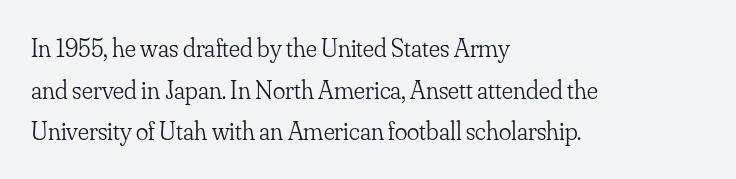
{"italic": "no", "bold": "no", "underline": "no", "align": "left", "line_spacing": "normal", "line_spacing_ratio": 1.6, "letter_spacing": "normal", "letter_spacing_em": 0.0, "glyph_px": 26}
